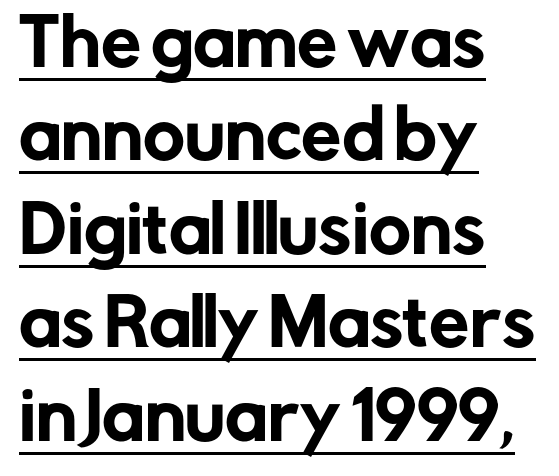
The image shows 64 px sans-serif type, upright; set left-aligned, normal line spacing (1.46x), normal letter spacing, underlined; low stroke contrast and a medium x-height.
